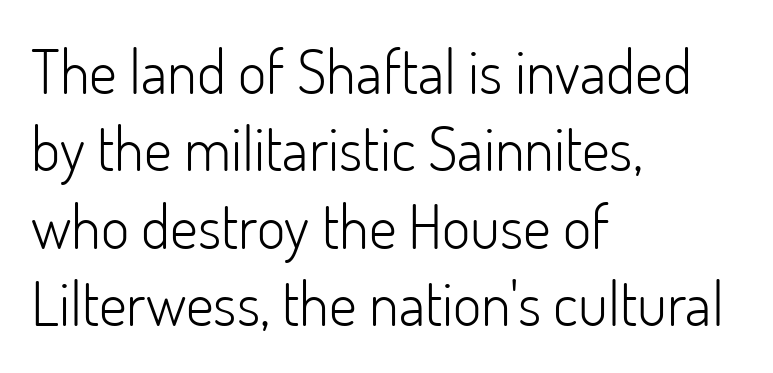
The baseline area is clear. This sample has the flowing, uneven cadence of proportional lettering. Stroke terminals: plain, sans-serif. The font is comparable to plain body text, perhaps lighter. Words appear dense and cohesive because spacing is normal. Left-aligned paragraph, ragged on the right.
